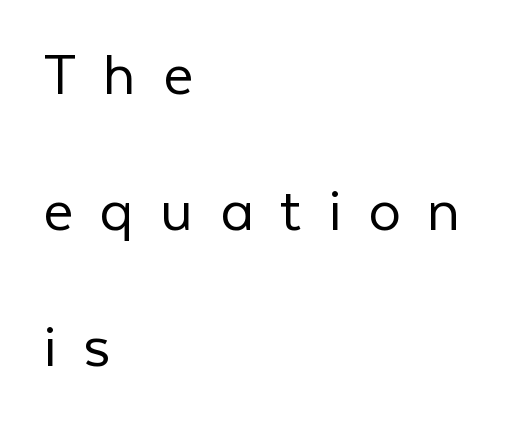
{"serif": "no", "italic": "no", "bold": "no", "weight": "light", "width": "normal", "stroke_contrast": "low", "x_height": "medium", "monospaced": "no", "underline": "no", "align": "left", "line_spacing": "loose", "line_spacing_ratio": 2.09, "letter_spacing": "wide", "letter_spacing_em": 0.41, "glyph_px": 65}
